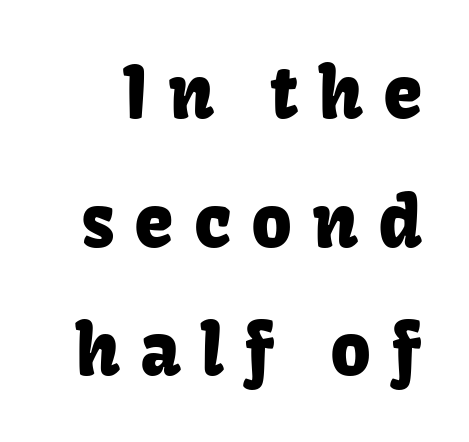
The image shows 71 px sans-serif type, upright; set line spacing 1.81x, unusually wide letter spacing (+0.28 em), not underlined; low stroke contrast and a medium x-height.
